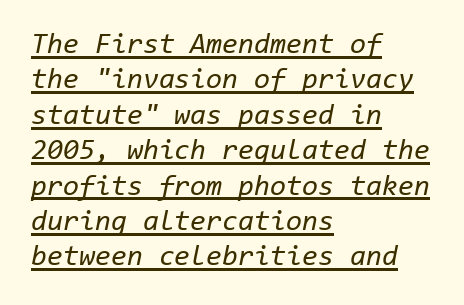
The image shows 29 px regular-weight type, italic (leaning right), monospaced; set left-aligned, line spacing 1.22x, normal letter spacing, underlined; low stroke contrast and a medium x-height.
